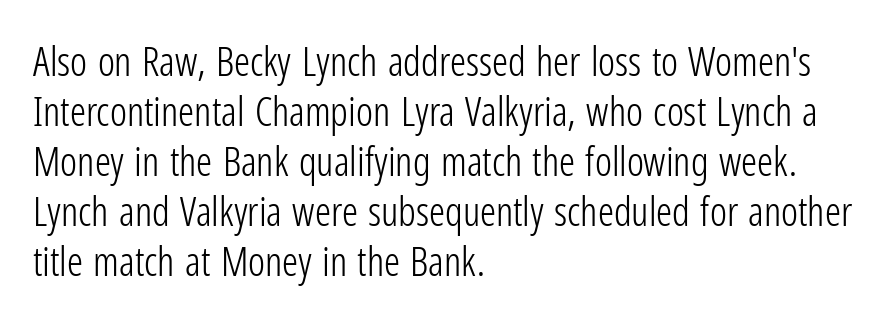
The passage shown is not underscored anywhere. Is there any slant? The stems are plumb. No feet cap the strokes, marking this as sans-serif type. Ink coverage per letter is moderate at most. Is the letter spacing exaggerated? No — it looks like the ordinary default. The lines sit at an ordinary, default distance from one another.
